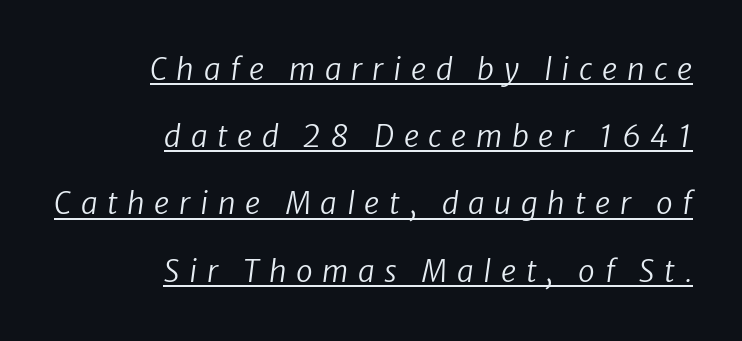
{"serif": "no", "bold": "no", "weight": "regular", "width": "normal", "stroke_contrast": "low", "x_height": "medium", "monospaced": "no", "underline": "yes", "align": "right", "line_spacing": "loose", "line_spacing_ratio": 2.24, "letter_spacing": "wide", "letter_spacing_em": 0.32, "glyph_px": 30}
